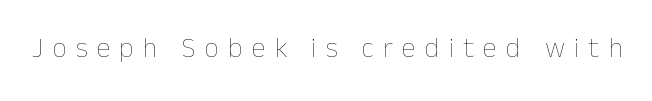
{"italic": "no", "bold": "no", "weight": "thin", "width": "normal", "stroke_contrast": "low", "x_height": "medium", "monospaced": "no", "underline": "no", "letter_spacing": "wide", "letter_spacing_em": 0.33, "glyph_px": 28}
